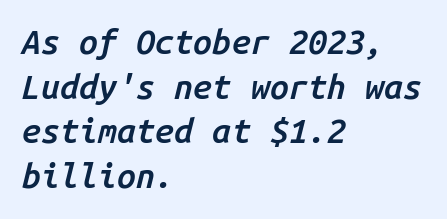
Q: Is the text bold? A: Semi-bold.
Q: Is the text italic (slanted)? A: Yes, it leans right by about 14 degrees.
Q: Is the text underlined? A: No.
Q: How is the paragraph aligned? A: Left-aligned.
Q: Is the spacing between letters normal or unusually wide? A: Normal.
Q: Is the spacing between lines tight, normal or loose? A: Normal.
Q: Width (condensed, normal, or wide)? A: Normal.
Q: Stroke contrast? A: Low.
Q: x-height? A: Medium.
Q: Monospaced? A: Yes.
